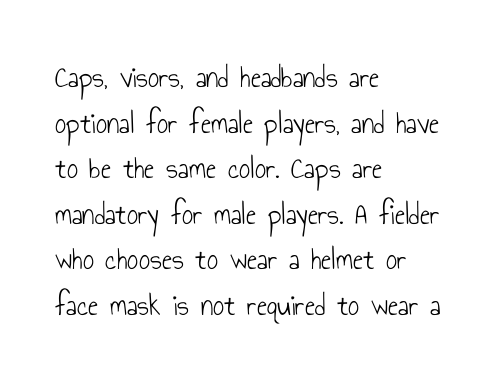
Q: Is the text bold? A: No.
Q: Is the text italic (slanted)? A: No, it is upright.
Q: Is the typeface a serif or a sans-serif typeface? A: Sans-serif.
Q: Is the text underlined? A: No.
Q: How is the paragraph aligned? A: Left-aligned.
Q: Is the spacing between letters normal or unusually wide? A: Normal.
Q: Is the spacing between lines tight, normal or loose? A: Normal.
Q: Width (condensed, normal, or wide)? A: Condensed.
Q: Stroke contrast? A: Low.
Q: x-height? A: Small.
Q: Monospaced? A: No.
